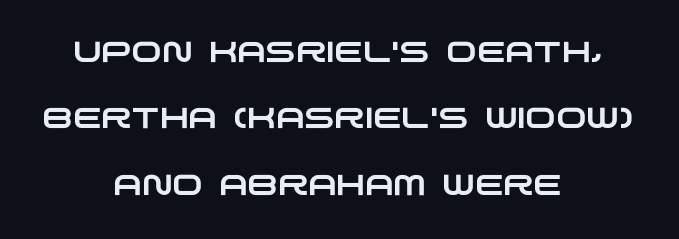
Q: Is the typeface a serif or a sans-serif typeface? A: Sans-serif.
Q: Is the text underlined? A: No.
Q: How is the paragraph aligned? A: Centered.
Q: Is the spacing between letters normal or unusually wide? A: Normal.
Q: Is the spacing between lines tight, normal or loose? A: Loose.
Q: Width (condensed, normal, or wide)? A: Wide.
Q: Stroke contrast? A: Low.
Q: x-height? A: Large.
Q: Monospaced? A: No.
